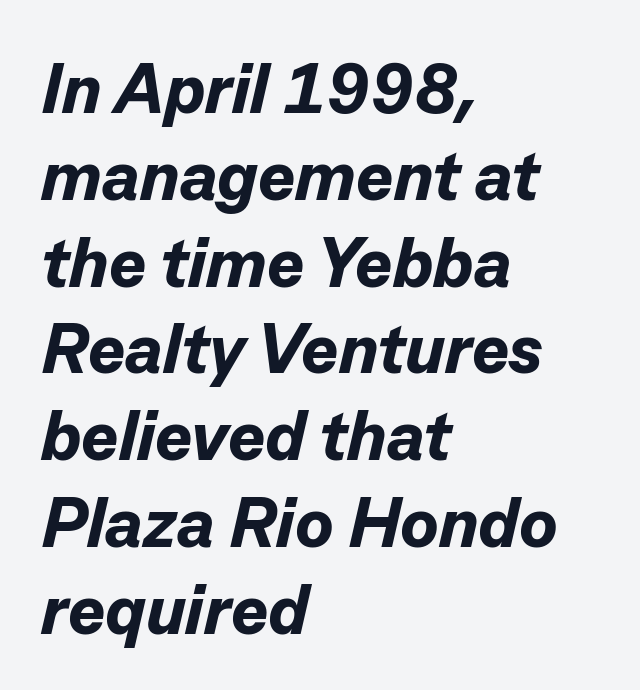
{"italic": "yes", "lean": "right", "slant_degrees": 13, "bold": "yes", "weight": "bold", "width": "normal", "stroke_contrast": "low", "x_height": "medium", "monospaced": "no", "underline": "no", "align": "left", "line_spacing_ratio": 1.24, "letter_spacing": "normal", "letter_spacing_em": 0.0, "glyph_px": 70}
